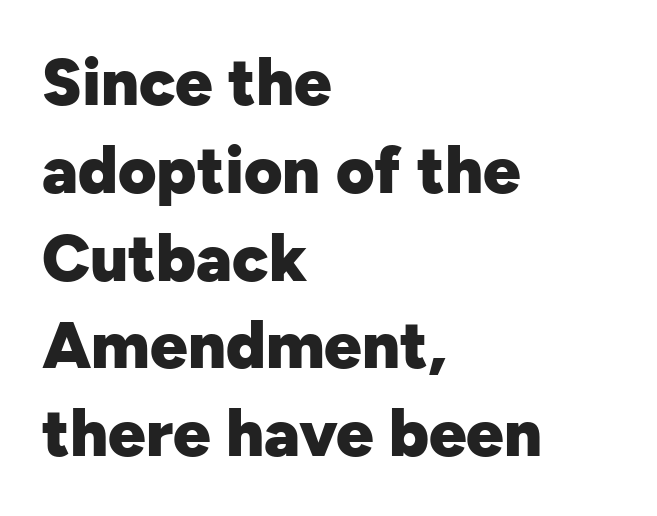
Q: Is the text bold? A: Yes.
Q: Is the text italic (slanted)? A: No, it is upright.
Q: Is the typeface a serif or a sans-serif typeface? A: Sans-serif.
Q: Is the text underlined? A: No.
Q: How is the paragraph aligned? A: Left-aligned.
Q: Is the spacing between letters normal or unusually wide? A: Normal.
Q: Is the spacing between lines tight, normal or loose? A: Normal.
Q: Width (condensed, normal, or wide)? A: Normal.
Q: Stroke contrast? A: Low.
Q: x-height? A: Medium.
Q: Monospaced? A: No.
